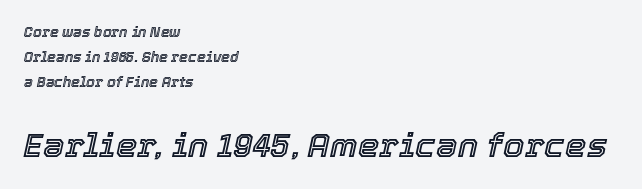
Words float on clear page, feet unadorned. A student would call this left alignment; a typographer would say flush left, rag right. Rendered with sloped, italic letterforms. Spacing verdict: proportional, widths tailored to each character.
